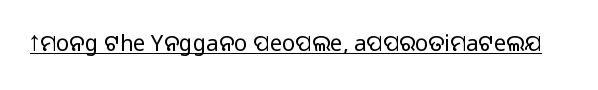
Does a line run under the words? Yes, clearly. Each word holds together tightly as a unit, with standard inter-letter gaps. When letters stand straight like this, we call the style roman or upright. Compared with a typical body face, this is equally light or lighter still.
